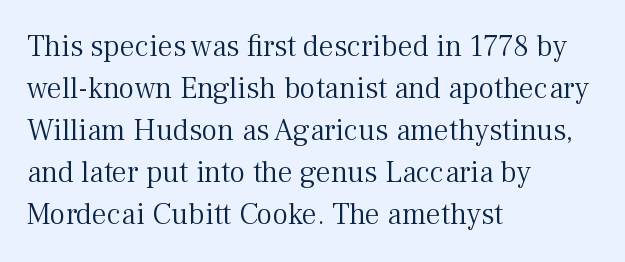
Q: Is the text bold? A: No.
Q: Is the text italic (slanted)? A: No, it is upright.
Q: Is the typeface a serif or a sans-serif typeface? A: Serif.
Q: Is the text underlined? A: No.
Q: How is the paragraph aligned? A: Left-aligned.
Q: Is the spacing between letters normal or unusually wide? A: Normal.
Q: Is the spacing between lines tight, normal or loose? A: Normal.
Q: Width (condensed, normal, or wide)? A: Normal.
Q: Stroke contrast? A: Medium.
Q: x-height? A: Medium.
Q: Monospaced? A: No.
